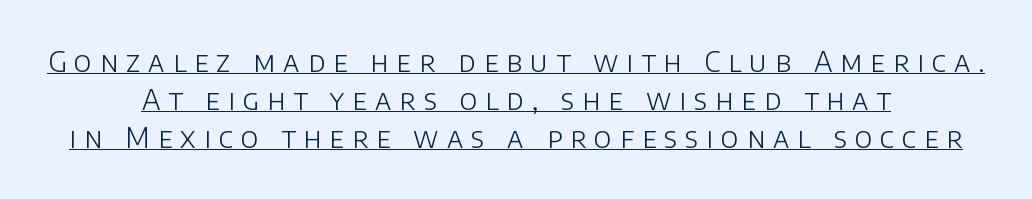
The image shows 28 px light sans-serif type, upright; set centered, normal line spacing (1.36x), unusually wide letter spacing (+0.29 em), underlined; low stroke contrast and a large x-height.
